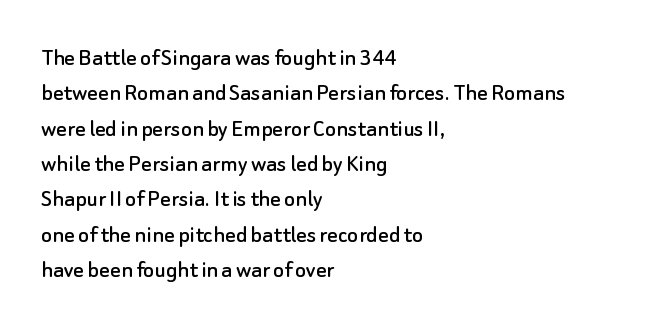
Q: Is the text italic (slanted)? A: No, it is upright.
Q: Is the text underlined? A: No.
Q: How is the paragraph aligned? A: Left-aligned.
Q: Is the spacing between letters normal or unusually wide? A: Normal.
Q: Is the spacing between lines tight, normal or loose? A: Normal.
